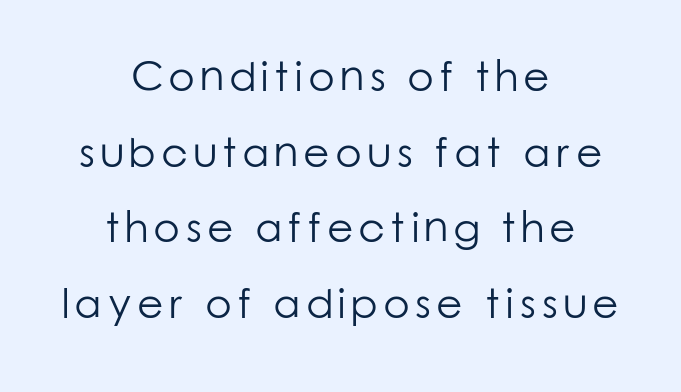
Clear beneath every line of the passage. This rendering employs a face without finishing strokes, i.e., a sans-serif. Ordinary non-slanted type is in use. Centered paragraph, ragged on both sides. Is the type heavy? It reads as light-to-regular instead.
